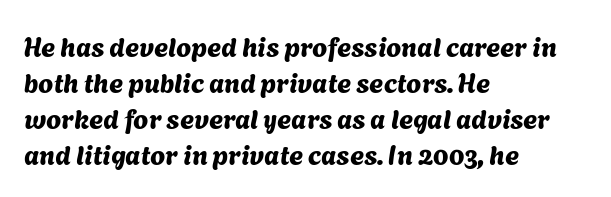
Nobody touched the tracking dial on this one. Which margin do the lines hug? The left one — the right edge is uneven. The passage shown is not underscored anywhere. Compared with typical paragraphs, the rows here are spaced about the same.
